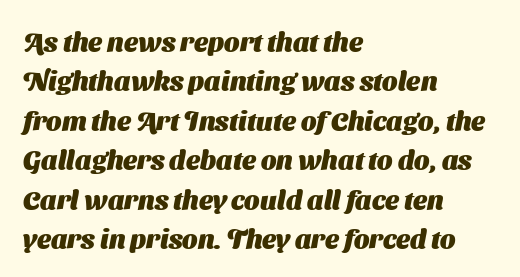
Q: Is the text bold? A: Yes.
Q: Is the text underlined? A: No.
Q: How is the paragraph aligned? A: Left-aligned.
Q: Is the spacing between letters normal or unusually wide? A: Normal.
Q: Is the spacing between lines tight, normal or loose? A: Normal.
